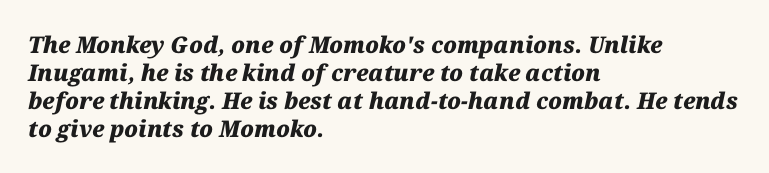
Caption: bold face, heavy strokes. Quick note: italic. The area under the type is left untouched. These lines stack with their left ends in a neat column. This sample uses plain, unmodified letter spacing.
